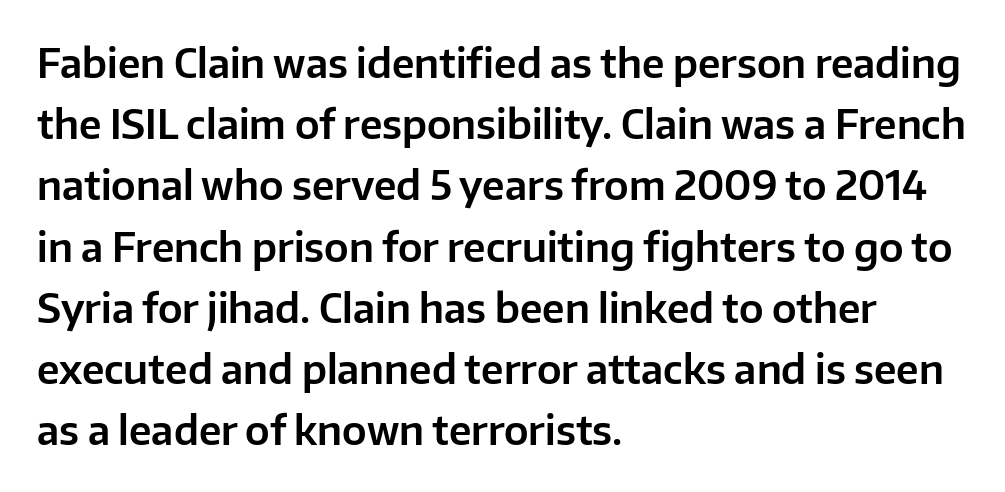
{"serif": "no", "italic": "no", "width": "normal", "stroke_contrast": "low", "x_height": "medium", "monospaced": "no", "underline": "no", "align": "left", "line_spacing": "normal", "line_spacing_ratio": 1.57, "letter_spacing": "normal", "letter_spacing_em": 0.0, "glyph_px": 39}
